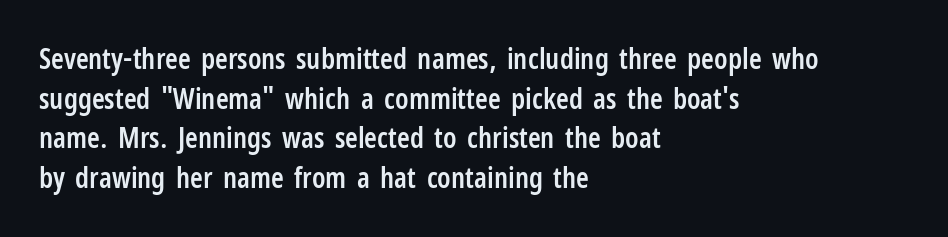
{"serif": "no", "italic": "no", "bold": "semi", "weight": "semibold", "width": "condensed", "stroke_contrast": "low", "x_height": "medium", "monospaced": "no", "underline": "no", "align": "left", "line_spacing": "normal", "line_spacing_ratio": 1.37, "letter_spacing": "normal", "letter_spacing_em": 0.0, "glyph_px": 29}
